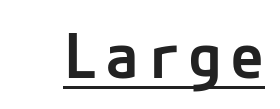
The image shows 62 px semibold sans-serif type, upright; set underlined; low stroke contrast and a medium x-height.
